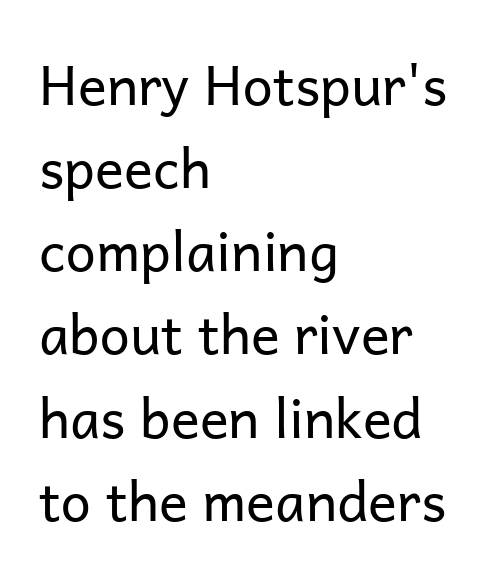
Q: Is the text bold? A: No.
Q: Is the text italic (slanted)? A: No, it is upright.
Q: Is the typeface a serif or a sans-serif typeface? A: Sans-serif.
Q: Is the text underlined? A: No.
Q: How is the paragraph aligned? A: Left-aligned.
Q: Is the spacing between letters normal or unusually wide? A: Normal.
Q: Is the spacing between lines tight, normal or loose? A: Normal.
Q: Width (condensed, normal, or wide)? A: Normal.
Q: Stroke contrast? A: Low.
Q: x-height? A: Medium.
Q: Monospaced? A: No.
